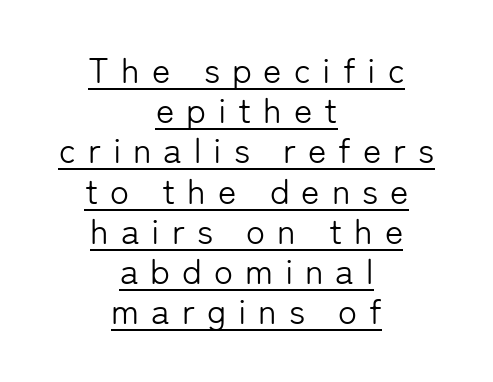
The image shows 35 px light sans-serif type, upright; set centered, tight line spacing (1.15x), unusually wide letter spacing (+0.34 em), underlined; low stroke contrast and a medium x-height.
